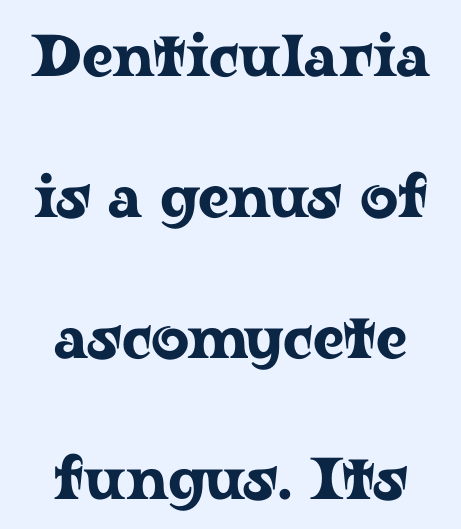
Q: Is the text italic (slanted)? A: No, it is upright.
Q: Is the typeface a serif or a sans-serif typeface? A: Serif.
Q: Is the text underlined? A: No.
Q: How is the paragraph aligned? A: Centered.
Q: Is the spacing between letters normal or unusually wide? A: Normal.
Q: Is the spacing between lines tight, normal or loose? A: Loose.
Q: Width (condensed, normal, or wide)? A: Wide.
Q: Stroke contrast? A: Low.
Q: x-height? A: Medium.
Q: Monospaced? A: No.
